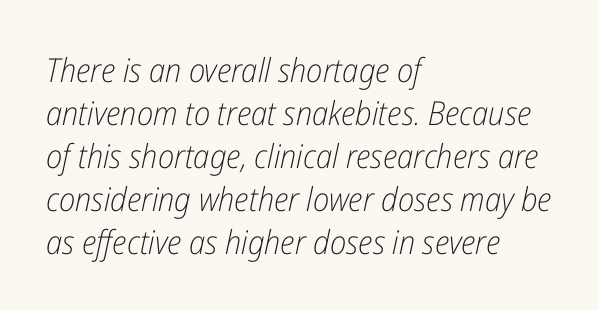
Q: Is the text bold? A: No.
Q: Is the text italic (slanted)? A: Yes, it leans right by about 12 degrees.
Q: Is the text underlined? A: No.
Q: How is the paragraph aligned? A: Left-aligned.
Q: Is the spacing between letters normal or unusually wide? A: Normal.
Q: Is the spacing between lines tight, normal or loose? A: Normal.
Q: Width (condensed, normal, or wide)? A: Condensed.
Q: Stroke contrast? A: Low.
Q: x-height? A: Medium.
Q: Monospaced? A: No.
